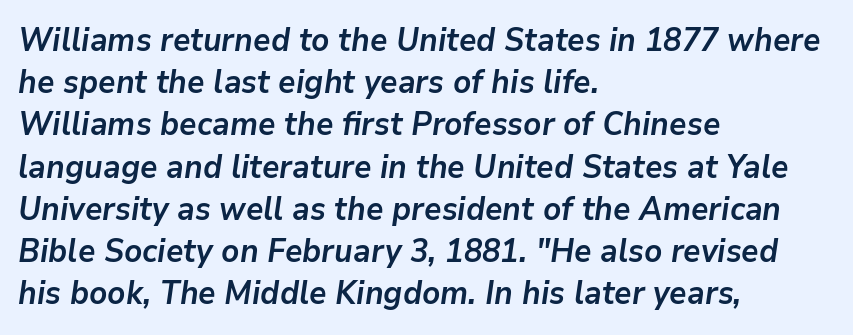
Does the lettering tilt? It does — this is italic. This sample has the flowing, uneven cadence of proportional lettering. Tracking value appears to be zero — textbook default spacing. Students, this is bold: see how much ink each stroke carries.
